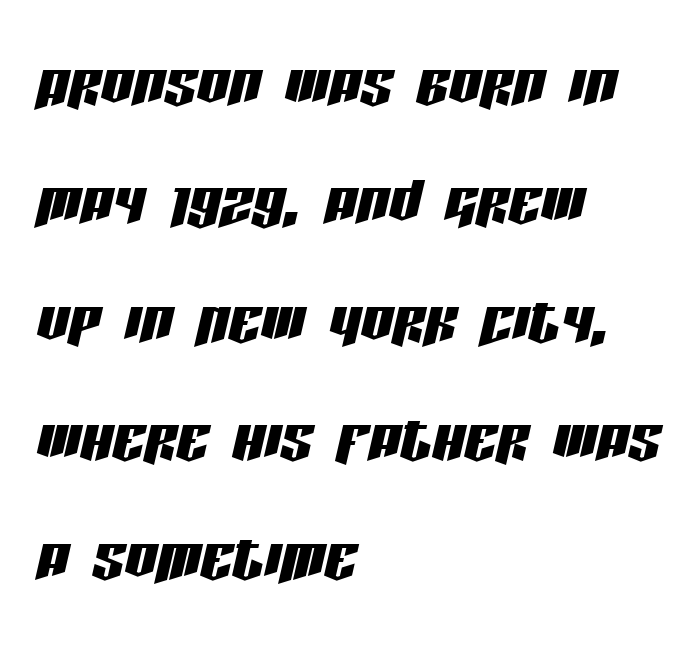
Default kerning and tracking; the words read as compact shapes. The letters advance in unequal steps, a hallmark of proportional type. The area under the type is left untouched. Normally led — the rows are evenly, conventionally spaced. Line beginnings align vertically; line endings do not.
